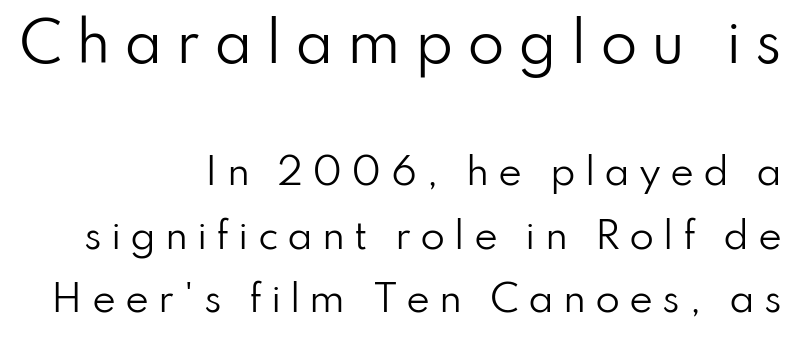
Q: Is the text bold? A: No.
Q: Is the text italic (slanted)? A: No, it is upright.
Q: Is the typeface a serif or a sans-serif typeface? A: Sans-serif.
Q: Is the text underlined? A: No.
Q: How is the paragraph aligned? A: Right-aligned.
Q: Is the spacing between letters normal or unusually wide? A: Unusually wide.
Q: Which block of text is set in a larger size, the first (top) or the second (bottom)? A: The first (top) one.
Q: Width (condensed, normal, or wide)? A: Normal.
Q: Stroke contrast? A: Low.
Q: x-height? A: Small.
Q: Monospaced? A: No.
